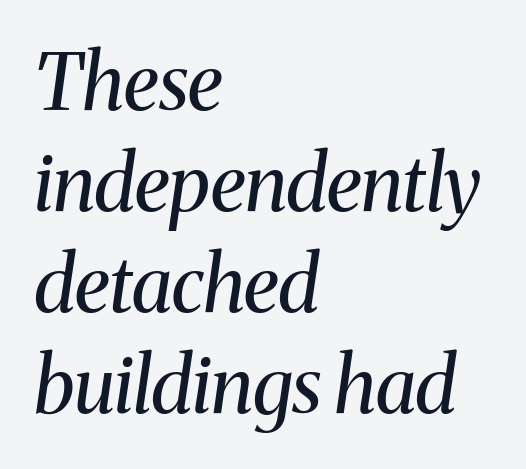
{"serif": "yes", "italic": "yes", "lean": "right", "slant_degrees": 8, "bold": "no", "weight": "regular", "width": "normal", "stroke_contrast": "medium", "x_height": "medium", "monospaced": "no", "underline": "no", "align": "left", "line_spacing": "normal", "line_spacing_ratio": 1.31, "letter_spacing": "normal", "letter_spacing_em": 0.0, "glyph_px": 77}
